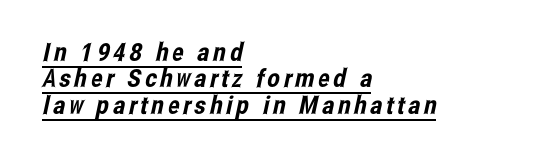
{"underline": "yes", "align": "left", "line_spacing": "tight", "line_spacing_ratio": 1.06, "glyph_px": 25}
